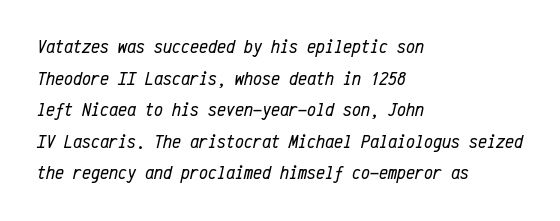
Q: Is the text bold? A: No.
Q: Is the text italic (slanted)? A: Yes, it leans right by about 12 degrees.
Q: Is the text underlined? A: No.
Q: How is the paragraph aligned? A: Left-aligned.
Q: Is the spacing between letters normal or unusually wide? A: Normal.
Q: Is the spacing between lines tight, normal or loose? A: Normal.
